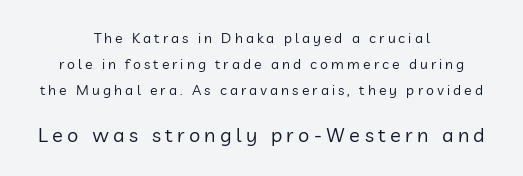
{"italic": "no", "bold": "no", "underline": "no", "align": "center", "line_spacing_ratio": 1.84, "letter_spacing": "wide", "letter_spacing_em": 0.22, "larger_block": "second", "size_ratio": 1.43, "glyph_px": 20}
